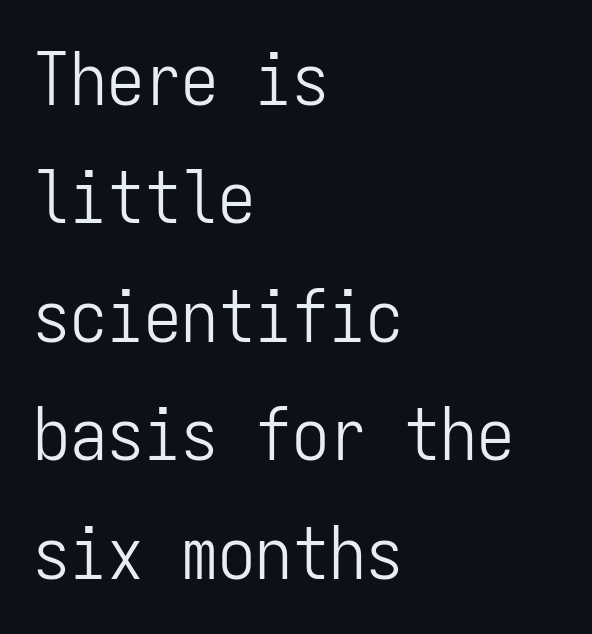
Q: Is the text bold? A: No.
Q: Is the text italic (slanted)? A: No, it is upright.
Q: Is the typeface a serif or a sans-serif typeface? A: Sans-serif.
Q: Is the text underlined? A: No.
Q: How is the paragraph aligned? A: Left-aligned.
Q: Is the spacing between letters normal or unusually wide? A: Normal.
Q: Is the spacing between lines tight, normal or loose? A: Normal.
Q: Width (condensed, normal, or wide)? A: Condensed.
Q: Stroke contrast? A: Low.
Q: x-height? A: Medium.
Q: Monospaced? A: Yes.
